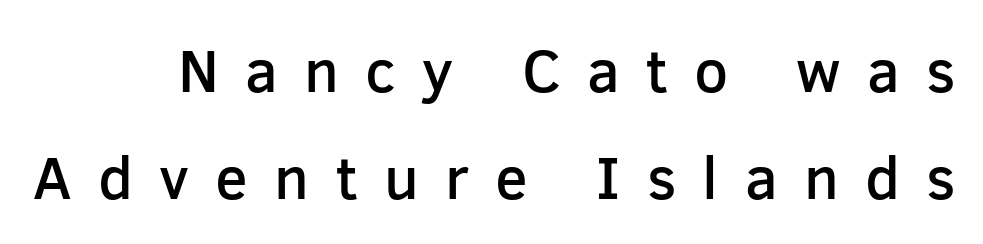
The image shows 60 px semibold sans-serif type, upright; set line spacing 1.79x, unusually wide letter spacing (+0.44 em), not underlined; low stroke contrast and a medium x-height.
